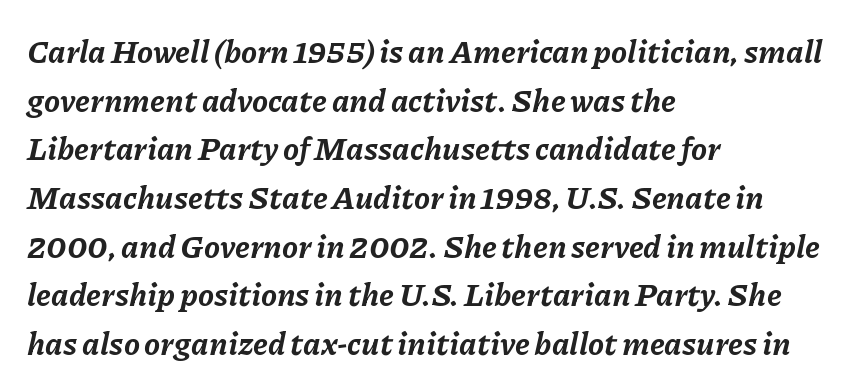
Q: Is the text bold? A: Yes.
Q: Is the text italic (slanted)? A: Yes, it leans right by about 11 degrees.
Q: Is the text underlined? A: No.
Q: How is the paragraph aligned? A: Left-aligned.
Q: Is the spacing between letters normal or unusually wide? A: Normal.
Q: Is the spacing between lines tight, normal or loose? A: Normal.
Q: Width (condensed, normal, or wide)? A: Normal.
Q: Stroke contrast? A: Low.
Q: x-height? A: Medium.
Q: Monospaced? A: No.
